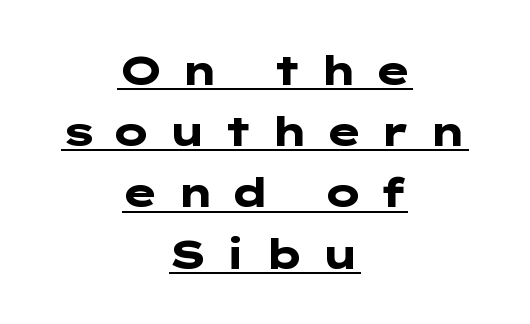
The passage shown is typeset with a sans-serif family. A normal amount of white space separates one row of letters from the next. Honestly, the letter spacing is so wide it's the main thing you notice. The font's upright variant was chosen for this text. In CSS terms this would be text-align: center. This sample carries an underscore along the baseline area.
